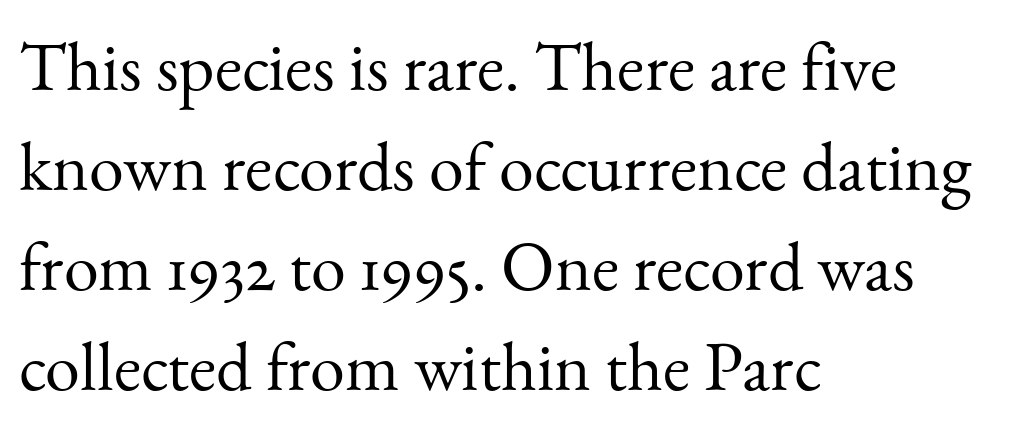
Q: Is the text bold? A: No.
Q: Is the text italic (slanted)? A: No, it is upright.
Q: Is the typeface a serif or a sans-serif typeface? A: Serif.
Q: Is the text underlined? A: No.
Q: How is the paragraph aligned? A: Left-aligned.
Q: Is the spacing between letters normal or unusually wide? A: Normal.
Q: Is the spacing between lines tight, normal or loose? A: Normal.
Q: Width (condensed, normal, or wide)? A: Normal.
Q: Stroke contrast? A: Medium.
Q: x-height? A: Small.
Q: Monospaced? A: No.
